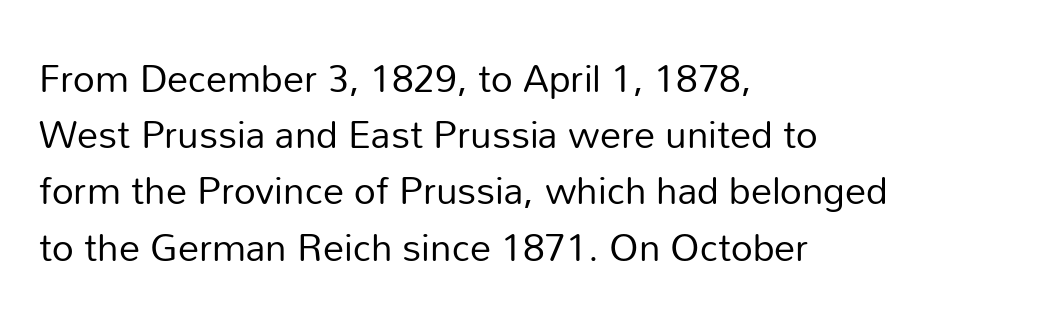
The image shows 38 px regular-weight sans-serif type, upright; set left-aligned, normal line spacing (1.48x), normal letter spacing, not underlined; low stroke contrast and a medium x-height.
